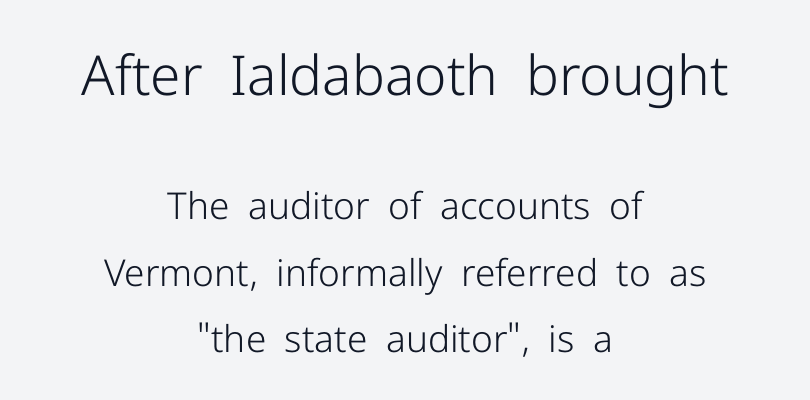
Q: Is the text bold? A: No.
Q: Is the text italic (slanted)? A: No, it is upright.
Q: Is the typeface a serif or a sans-serif typeface? A: Sans-serif.
Q: Is the text underlined? A: No.
Q: How is the paragraph aligned? A: Centered.
Q: Is the spacing between letters normal or unusually wide? A: Normal.
Q: Which block of text is set in a larger size, the first (top) or the second (bottom)? A: The first (top) one.
Q: Width (condensed, normal, or wide)? A: Normal.
Q: Stroke contrast? A: Low.
Q: x-height? A: Medium.
Q: Monospaced? A: No.
